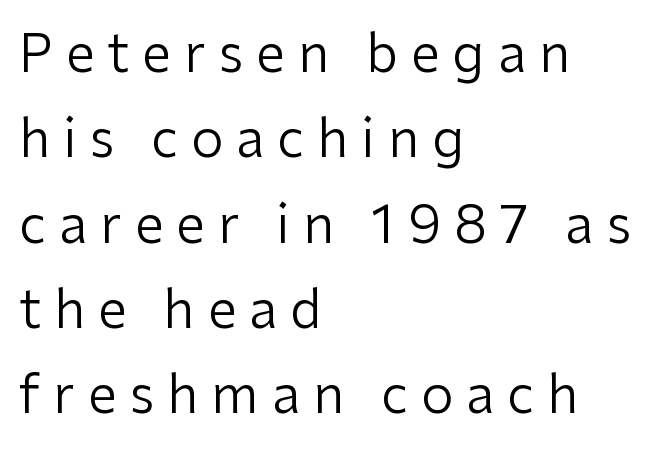
The image shows 52 px regular-weight sans-serif type, upright; set left-aligned, normal line spacing (1.64x), unusually wide letter spacing (+0.25 em), not underlined; low stroke contrast and a medium x-height.
